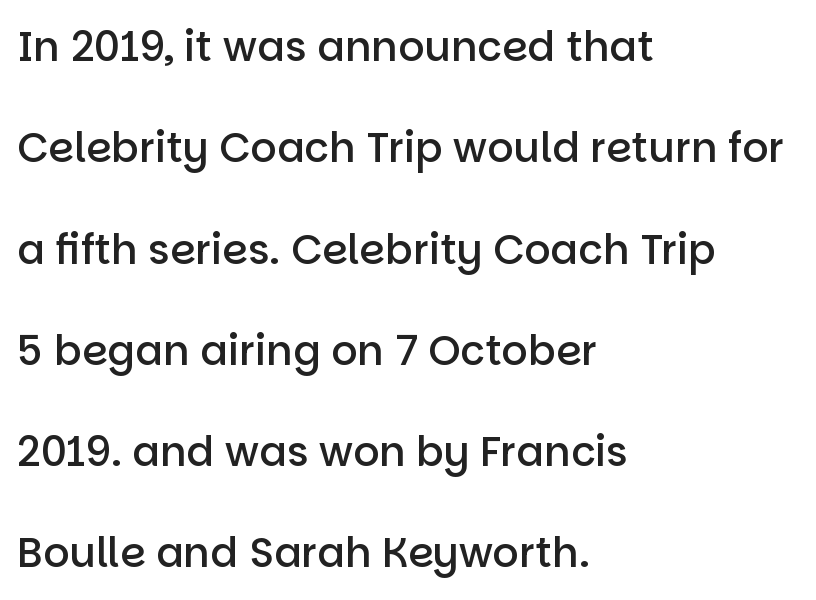
Q: Is the text bold? A: Semi-bold.
Q: Is the text italic (slanted)? A: No, it is upright.
Q: Is the typeface a serif or a sans-serif typeface? A: Sans-serif.
Q: Is the text underlined? A: No.
Q: How is the paragraph aligned? A: Left-aligned.
Q: Is the spacing between letters normal or unusually wide? A: Normal.
Q: Is the spacing between lines tight, normal or loose? A: Loose.
Q: Width (condensed, normal, or wide)? A: Normal.
Q: Stroke contrast? A: Low.
Q: x-height? A: Large.
Q: Monospaced? A: No.
